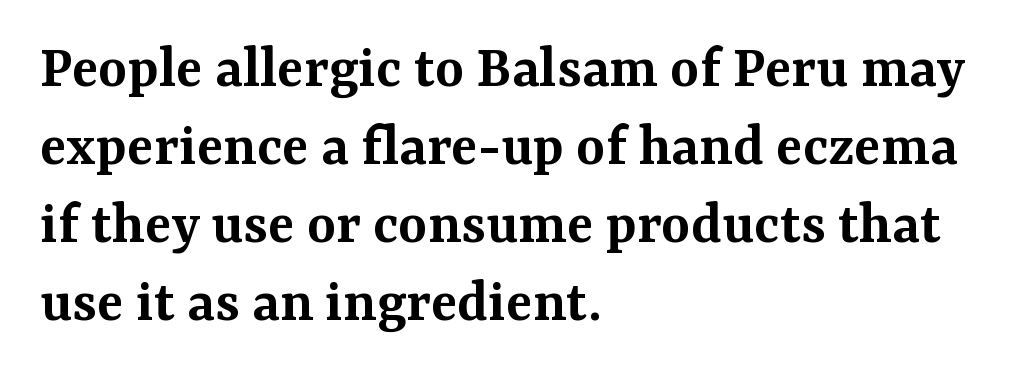
The image shows 62 px semibold serif type, upright; set left-aligned, normal line spacing (1.26x), normal letter spacing, not underlined; medium stroke contrast and a medium x-height.
